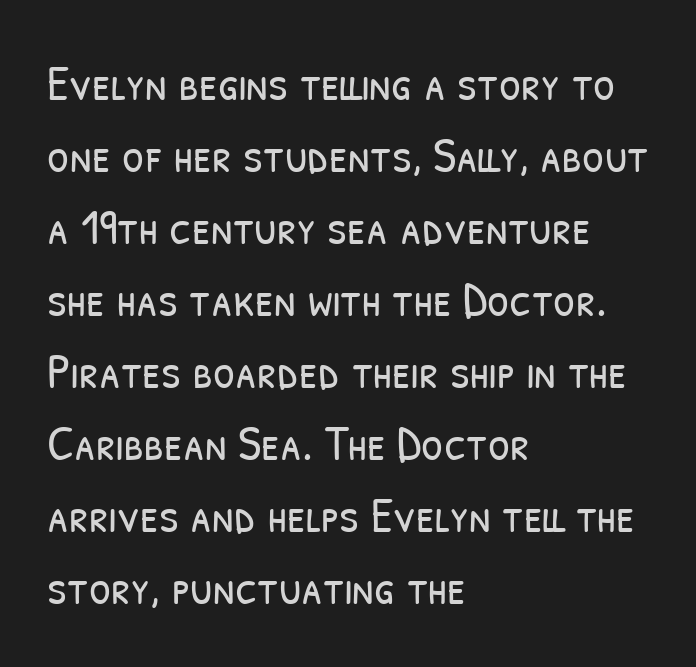
Each letter keeps its own natural width here, so spacing adapts to shape. Stems and bowls with no extra thickness — not bold. Between one letter and the next there's only the usual sliver of space. Successive baselines arrive at the customary interval. In CSS terms this would be text-align: left.
